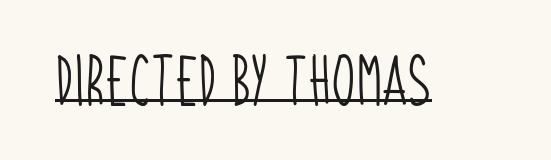
Q: Is the text bold? A: No.
Q: Is the typeface a serif or a sans-serif typeface? A: Sans-serif.
Q: Is the text underlined? A: Yes.
Q: Is the spacing between letters normal or unusually wide? A: Normal.
Q: Width (condensed, normal, or wide)? A: Condensed.
Q: Stroke contrast? A: Low.
Q: x-height? A: Large.
Q: Monospaced? A: No.
